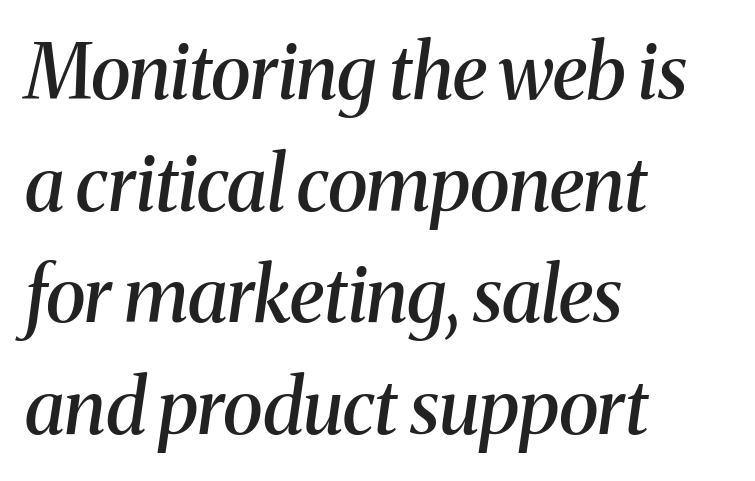
The image shows 75 px semibold serif type, italic (leaning right); set left-aligned, normal line spacing (1.49x), normal letter spacing, not underlined; medium stroke contrast and a medium x-height.
